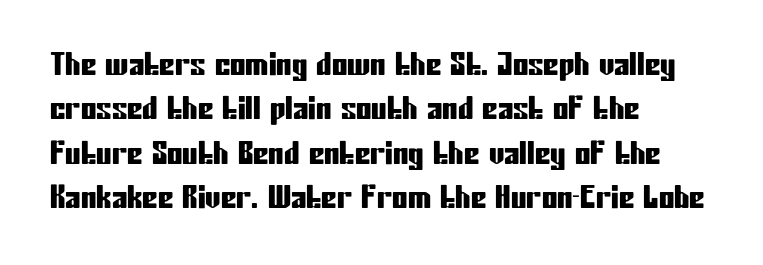
{"serif": "no", "italic": "no", "width": "condensed", "stroke_contrast": "low", "x_height": "medium", "monospaced": "no", "underline": "no", "align": "left", "line_spacing": "normal", "line_spacing_ratio": 1.43, "letter_spacing": "normal", "letter_spacing_em": 0.0, "glyph_px": 31}
